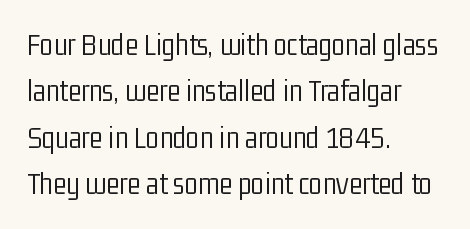
{"serif": "no", "italic": "no", "bold": "no", "weight": "light", "width": "condensed", "stroke_contrast": "low", "x_height": "medium", "monospaced": "no", "underline": "no", "align": "left", "line_spacing": "normal", "line_spacing_ratio": 1.5, "letter_spacing": "normal", "letter_spacing_em": 0.0, "glyph_px": 31}
